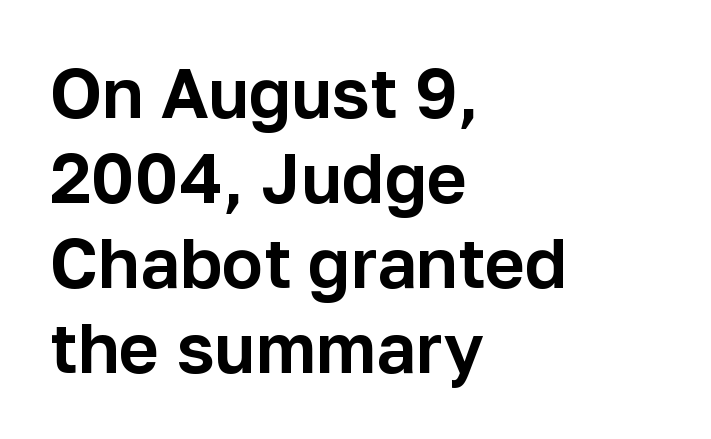
The image shows 69 px sans-serif type, upright; set left-aligned, line spacing 1.23x, normal letter spacing, not underlined; low stroke contrast and a medium x-height.
